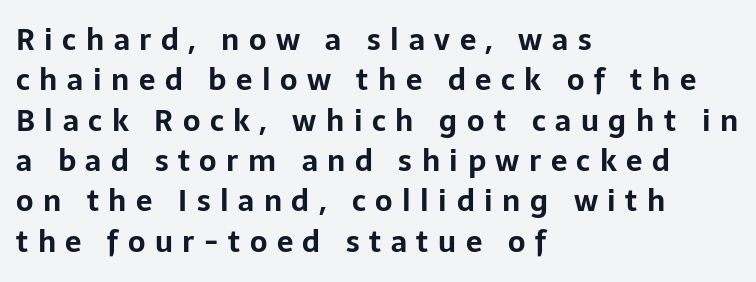
Successive baselines arrive at the customary interval. The passage is arranged the way most books set body copy — flush left. Nothing sits at the stroke ends, so this counts as sans-serif. You could not count columns in this text — the font is proportionally spaced. Compared with typical body copy, the letter spacing here is much looser. The axis of the letterforms is exactly vertical.
